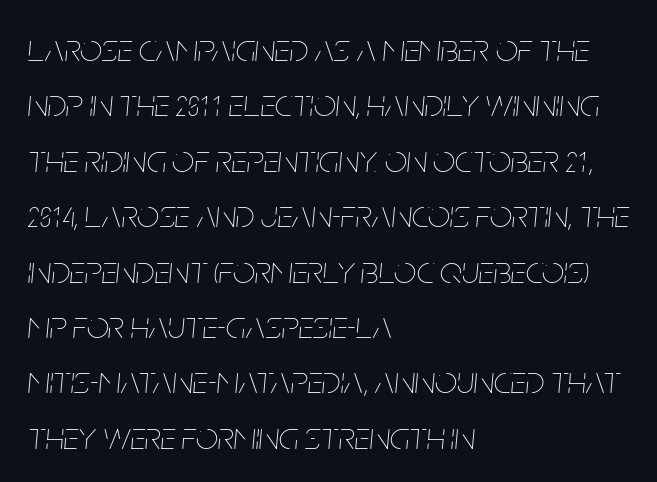
The rendering keeps characters at their native spacing. The block of text has a typical density, with ordinary space between rows. Horizontally, the lines are justified to the leading edge only. An italicized treatment has been applied to the whole sample. Each letter keeps its own natural width here, so spacing adapts to shape.
